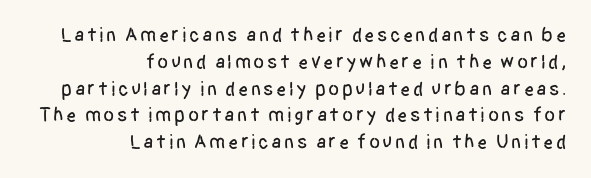
Q: Is the text italic (slanted)? A: No, it is upright.
Q: Is the text underlined? A: No.
Q: How is the paragraph aligned? A: Right-aligned.
Q: Is the spacing between lines tight, normal or loose? A: Normal.
